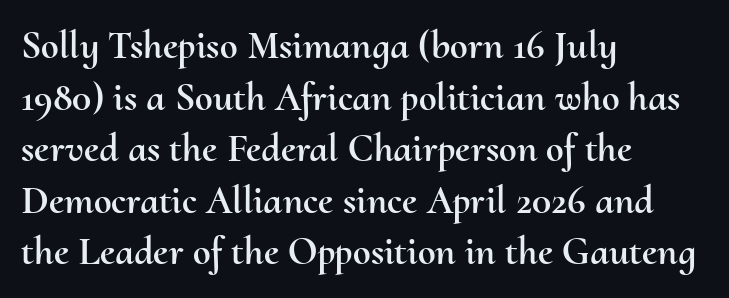
Q: Is the text italic (slanted)? A: No, it is upright.
Q: Is the text underlined? A: No.
Q: How is the paragraph aligned? A: Left-aligned.
Q: Is the spacing between letters normal or unusually wide? A: Normal.
Q: Is the spacing between lines tight, normal or loose? A: Normal.
Q: Width (condensed, normal, or wide)? A: Normal.
Q: Stroke contrast? A: Medium.
Q: x-height? A: Small.
Q: Monospaced? A: No.
